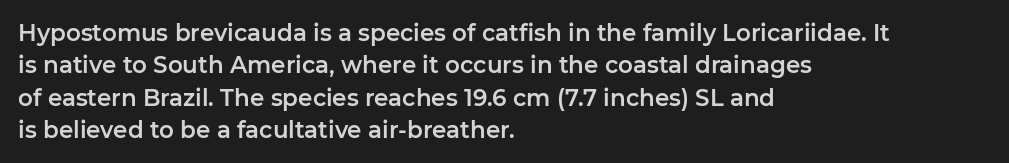
Q: Is the text italic (slanted)? A: No, it is upright.
Q: Is the text underlined? A: No.
Q: How is the paragraph aligned? A: Left-aligned.
Q: Is the spacing between letters normal or unusually wide? A: Normal.
Q: Is the spacing between lines tight, normal or loose? A: Normal.
